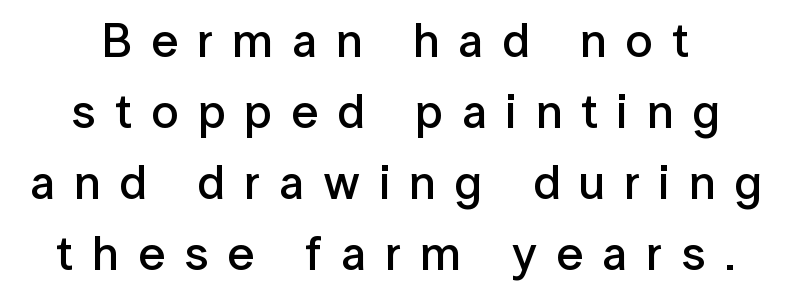
The image shows 48 px semibold sans-serif type, upright; set normal line spacing (1.48x), unusually wide letter spacing (+0.4 em), not underlined; low stroke contrast and a medium x-height.
